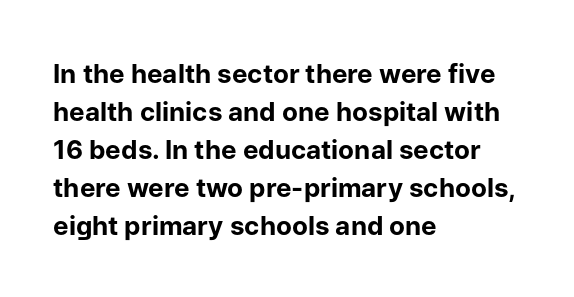
Q: Is the text bold? A: Yes.
Q: Is the text italic (slanted)? A: No, it is upright.
Q: Is the text underlined? A: No.
Q: How is the paragraph aligned? A: Left-aligned.
Q: Is the spacing between letters normal or unusually wide? A: Normal.
Q: Is the spacing between lines tight, normal or loose? A: Normal.
